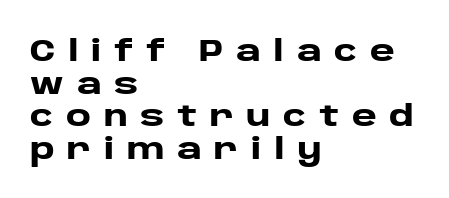
Clear beneath every line of the passage. A typesetter would call this proportional, since set widths differ per character. Display-style spreading of the glyphs; the letterfit is very open. Line spacing here is tight.
